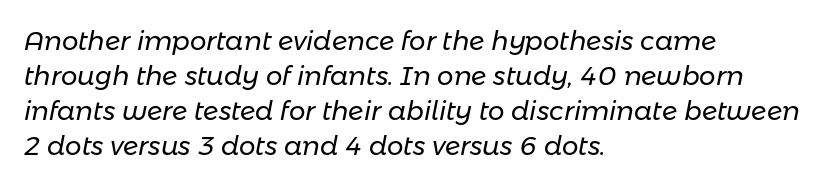
Only glyphs here, with clear space below each row. Vertical stems look standard width or narrower in stroke. Italic: yes, the glyphs are oblique. In terms of leading, this rendering sits right in the middle. All the whitespace from short lines collects on the right. Caption: standard tracking, unaltered.
